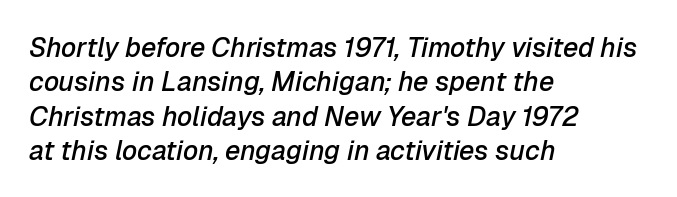
Q: Is the text bold? A: Semi-bold.
Q: Is the text italic (slanted)? A: Yes, it leans right by about 12 degrees.
Q: Is the text underlined? A: No.
Q: How is the paragraph aligned? A: Left-aligned.
Q: Is the spacing between letters normal or unusually wide? A: Normal.
Q: Is the spacing between lines tight, normal or loose? A: Normal.
